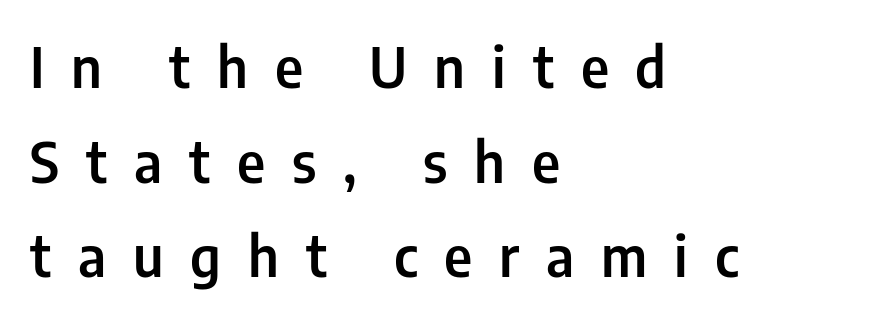
Q: Is the text bold? A: Semi-bold.
Q: Is the text italic (slanted)? A: No, it is upright.
Q: Is the typeface a serif or a sans-serif typeface? A: Sans-serif.
Q: Is the text underlined? A: No.
Q: How is the paragraph aligned? A: Left-aligned.
Q: Is the spacing between letters normal or unusually wide? A: Unusually wide.
Q: Is the spacing between lines tight, normal or loose? A: Normal.
Q: Width (condensed, normal, or wide)? A: Condensed.
Q: Stroke contrast? A: Low.
Q: x-height? A: Medium.
Q: Monospaced? A: No.
